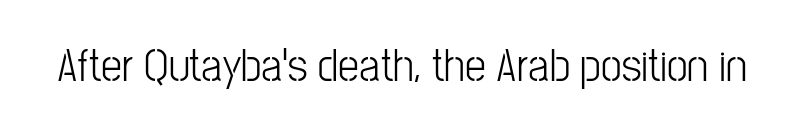
Weight class: somewhere from thin through regular. Italic: no, the glyphs are upright roman. Nobody touched the tracking dial on this one. Are there feet on the stems? There aren't — it's a sans. Letters rest on an invisible, unmarked baseline. You could not count columns in this text — the font is proportionally spaced.
